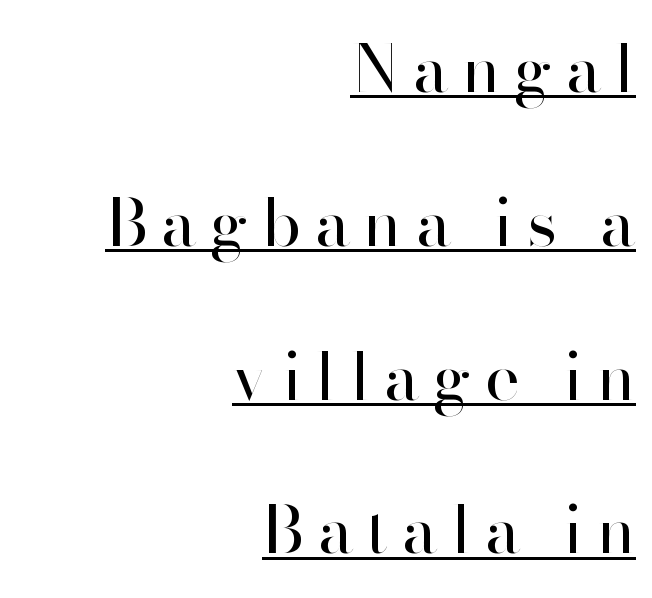
Vertical spacing — loose. These lines are rendered in a variable-pitch font. In terms of posture, this sample is upright. Notice how a bar underscores the lettering throughout. No feet cap the strokes, marking this as sans-serif type. Does the copy run flush right? Yes — the right margin is perfectly even.
